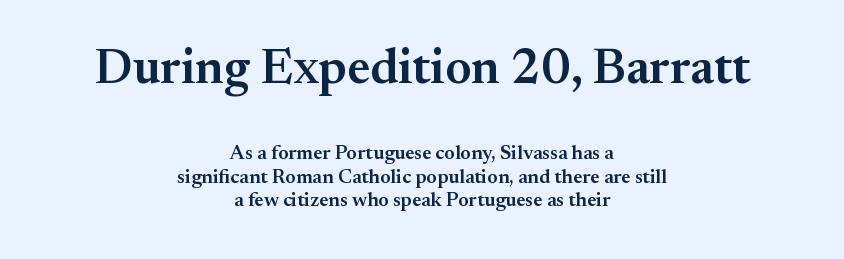
The image shows 50 px semibold serif type, upright; set centered, line spacing 1.17x, normal letter spacing, not underlined; the first (top) block is 2.5x larger; medium stroke contrast and a small x-height.
